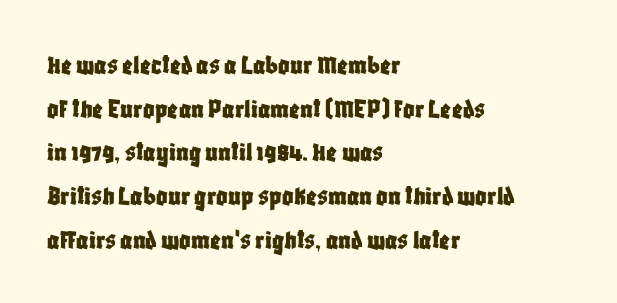
The image shows 28 px condensed sans-serif type, upright; set left-aligned, normal line spacing (1.56x), normal letter spacing, not underlined; low stroke contrast and a large x-height.
